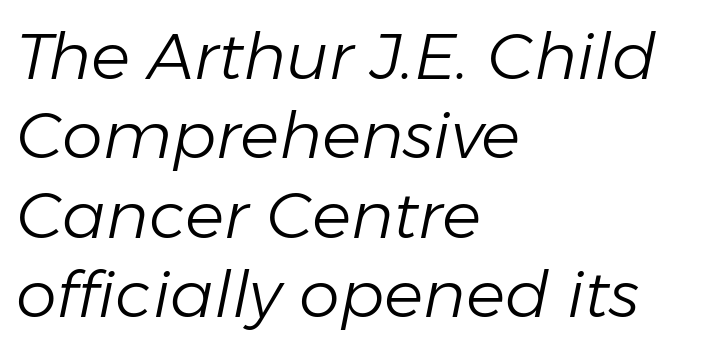
The image shows 65 px light type, italic (leaning right); set left-aligned, line spacing 1.22x, normal letter spacing, not underlined; low stroke contrast and a medium x-height.
